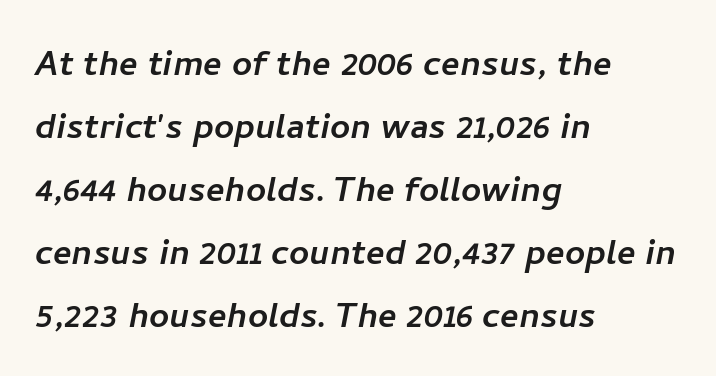
{"serif": "no", "width": "normal", "stroke_contrast": "low", "x_height": "medium", "monospaced": "no", "underline": "no", "align": "left", "line_spacing": "normal", "line_spacing_ratio": 1.43, "letter_spacing": "normal", "letter_spacing_em": 0.0, "glyph_px": 44}
